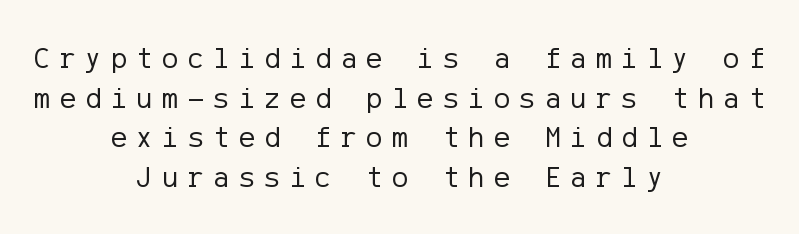
Q: Is the text bold? A: No.
Q: Is the text italic (slanted)? A: No, it is upright.
Q: Is the typeface a serif or a sans-serif typeface? A: Sans-serif.
Q: Is the text underlined? A: No.
Q: How is the paragraph aligned? A: Centered.
Q: Is the spacing between letters normal or unusually wide? A: Unusually wide.
Q: Is the spacing between lines tight, normal or loose? A: Normal.
Q: Width (condensed, normal, or wide)? A: Normal.
Q: Stroke contrast? A: Low.
Q: x-height? A: Medium.
